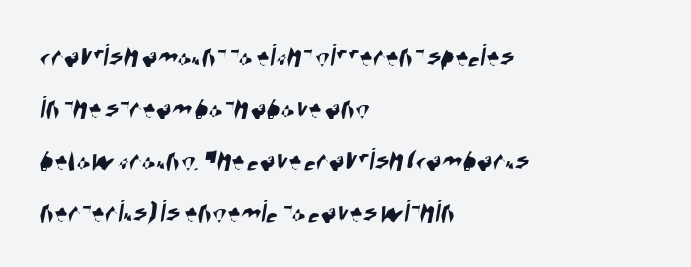
{"serif": "no", "width": "condensed", "stroke_contrast": "high", "x_height": "large", "monospaced": "no", "underline": "no", "align": "left", "line_spacing": "normal", "line_spacing_ratio": 1.58, "letter_spacing": "normal", "letter_spacing_em": 0.0, "glyph_px": 33}
